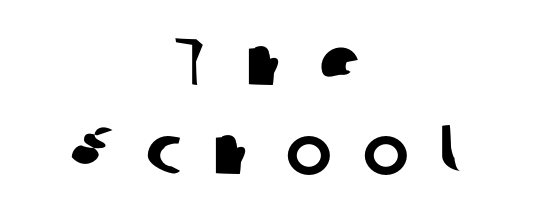
Does the copy run flush right? No — it is centered line by line. The letters advance in unequal steps, a hallmark of proportional type. Here the glyphs are tracked loosely, breaking word shapes into spaced letters. Quick note: underline off. Normally led — the rows are evenly, conventionally spaced. Nothing sits at the stroke ends, so this counts as sans-serif.
